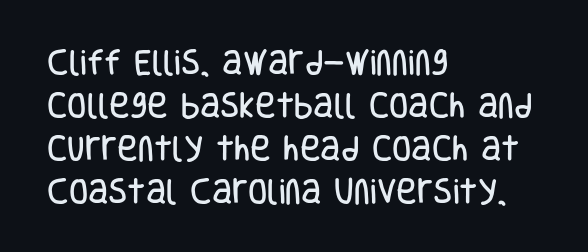
The designer left line spacing at the default. Think of a printed novel: that variable character pitch is what you see here. Tracking value appears to be zero — textbook default spacing. This is sans-serif lettering, the kind often seen on screens and signage. Typeset ragged right — the left edge is the straight one. The font's upright variant was chosen for this text.
